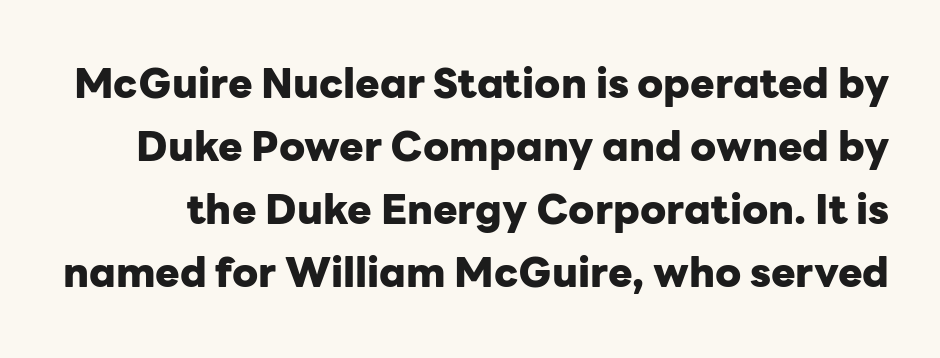
{"serif": "no", "italic": "no", "bold": "yes", "weight": "heavy", "width": "normal", "stroke_contrast": "low", "x_height": "medium", "monospaced": "no", "underline": "no", "line_spacing": "normal", "line_spacing_ratio": 1.54, "letter_spacing": "normal", "letter_spacing_em": 0.0, "glyph_px": 41}
